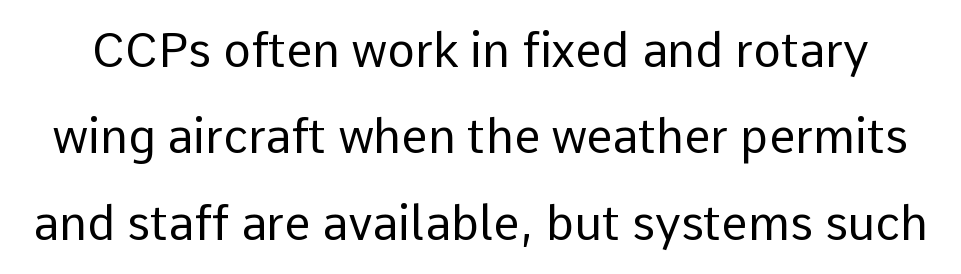
The image shows 47 px regular-weight sans-serif type, upright; set line spacing 1.84x, normal letter spacing, not underlined; low stroke contrast and a medium x-height.
